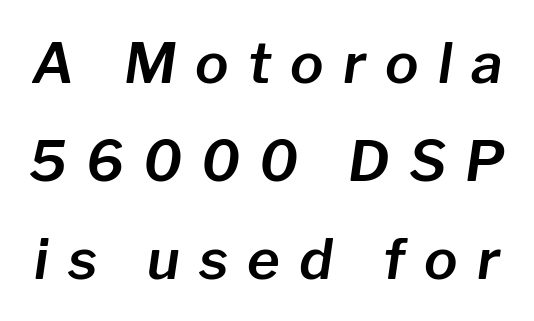
The image shows 56 px text type, italic (leaning right); set line spacing 1.75x, unusually wide letter spacing (+0.34 em), not underlined; low stroke contrast and a medium x-height.
